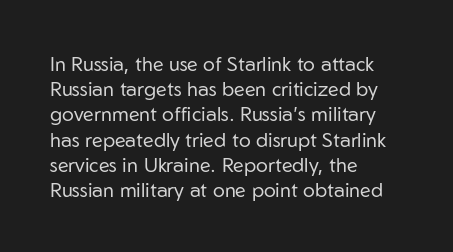
How would I describe the line gaps? Plain and ordinary. Stem width sits at or under what a default text font uses. Posture: straight, roman, zero tilt. Underlining? Definitely not there. How are the letters spaced? Ordinarily, with no added tracking. Alignment: flush left.
